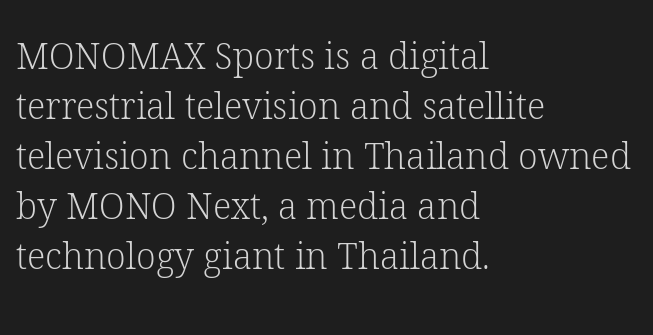
The image shows 36 px light serif type, upright; set left-aligned, normal line spacing (1.39x), normal letter spacing, not underlined; low stroke contrast and a medium x-height.
